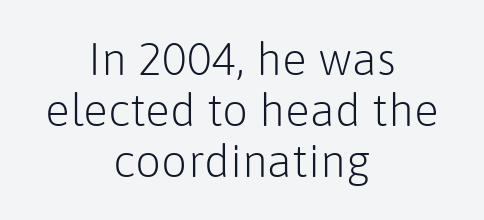
The font family rendered here belongs to the sans-serif group. The letterforms sit at book weight or below. Only glyphs here, with clear space below each row. The type is set solid horizontally, with unmodified tracking.
